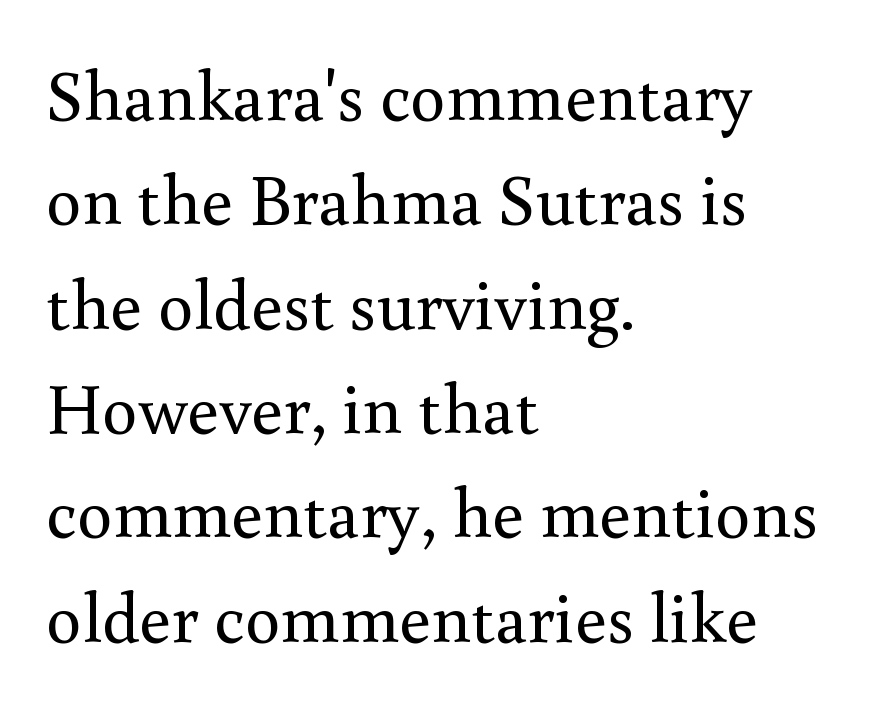
Q: Is the text bold? A: No.
Q: Is the text italic (slanted)? A: No, it is upright.
Q: Is the typeface a serif or a sans-serif typeface? A: Serif.
Q: Is the text underlined? A: No.
Q: How is the paragraph aligned? A: Left-aligned.
Q: Is the spacing between letters normal or unusually wide? A: Normal.
Q: Is the spacing between lines tight, normal or loose? A: Normal.
Q: Width (condensed, normal, or wide)? A: Normal.
Q: x-height? A: Small.
Q: Monospaced? A: No.
